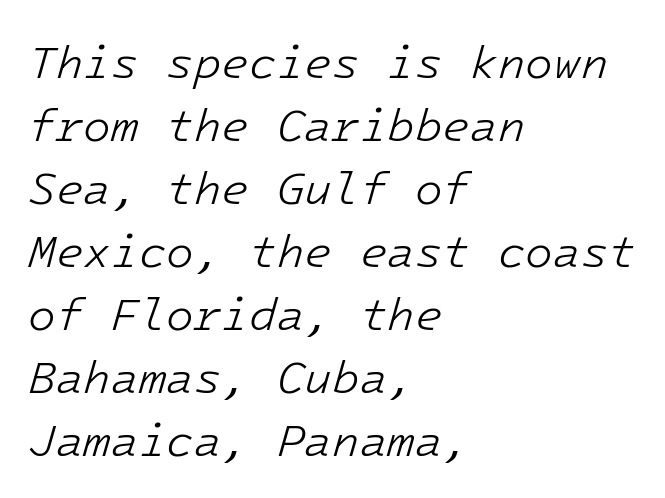
Q: Is the text bold? A: No.
Q: Is the text italic (slanted)? A: Yes, it leans right by about 16 degrees.
Q: Is the text underlined? A: No.
Q: How is the paragraph aligned? A: Left-aligned.
Q: Is the spacing between letters normal or unusually wide? A: Normal.
Q: Is the spacing between lines tight, normal or loose? A: Normal.
Q: Width (condensed, normal, or wide)? A: Normal.
Q: Stroke contrast? A: Low.
Q: x-height? A: Medium.
Q: Monospaced? A: Yes.
